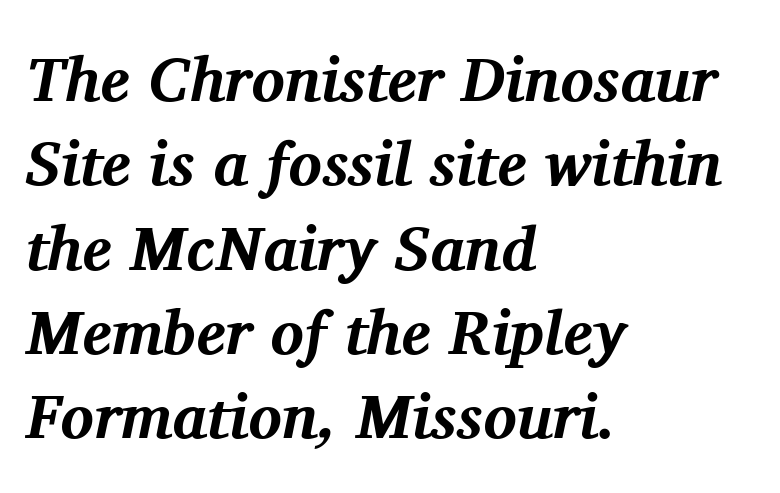
Q: Is the text bold? A: Yes.
Q: Is the text italic (slanted)? A: Yes, it leans right by about 11 degrees.
Q: Is the typeface a serif or a sans-serif typeface? A: Serif.
Q: Is the text underlined? A: No.
Q: How is the paragraph aligned? A: Left-aligned.
Q: Is the spacing between letters normal or unusually wide? A: Normal.
Q: Is the spacing between lines tight, normal or loose? A: Normal.
Q: Width (condensed, normal, or wide)? A: Normal.
Q: Stroke contrast? A: Medium.
Q: x-height? A: Medium.
Q: Monospaced? A: No.
